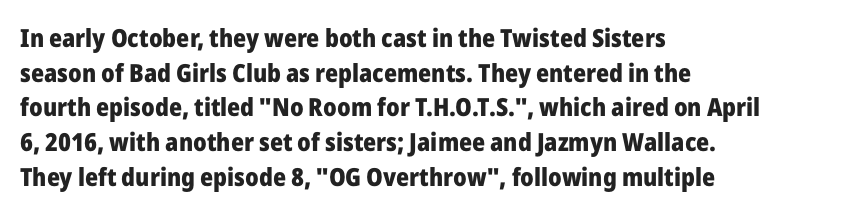
{"italic": "no", "bold": "yes", "underline": "no", "align": "left", "line_spacing": "normal", "line_spacing_ratio": 1.39, "letter_spacing": "normal", "letter_spacing_em": 0.0, "glyph_px": 25}
